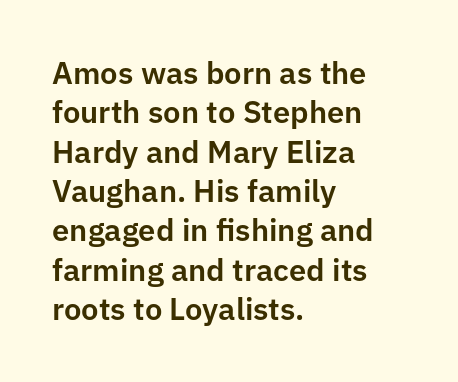
{"serif": "no", "italic": "no", "width": "normal", "stroke_contrast": "low", "x_height": "medium", "monospaced": "no", "underline": "no", "align": "left", "line_spacing": "normal", "line_spacing_ratio": 1.27, "letter_spacing": "normal", "letter_spacing_em": 0.0, "glyph_px": 31}
